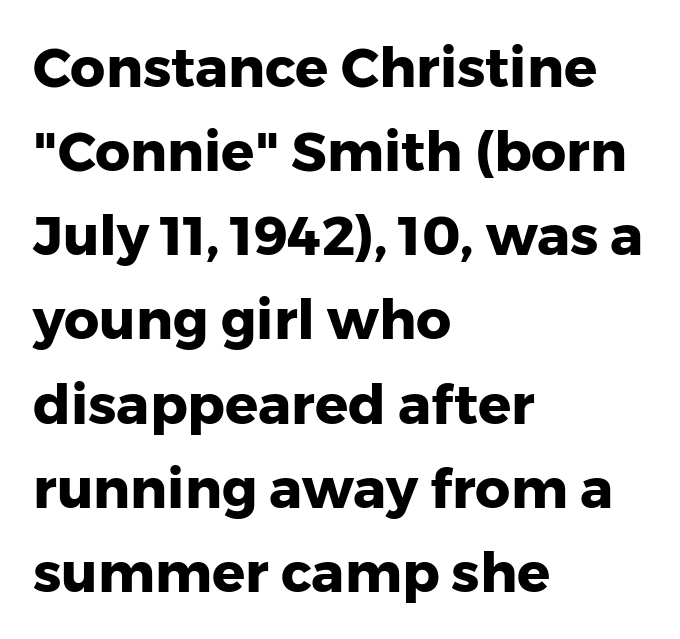
Q: Is the text bold? A: Yes.
Q: Is the text italic (slanted)? A: No, it is upright.
Q: Is the typeface a serif or a sans-serif typeface? A: Sans-serif.
Q: Is the text underlined? A: No.
Q: How is the paragraph aligned? A: Left-aligned.
Q: Is the spacing between letters normal or unusually wide? A: Normal.
Q: Is the spacing between lines tight, normal or loose? A: Normal.
Q: Width (condensed, normal, or wide)? A: Normal.
Q: Stroke contrast? A: Low.
Q: x-height? A: Medium.
Q: Monospaced? A: No.
